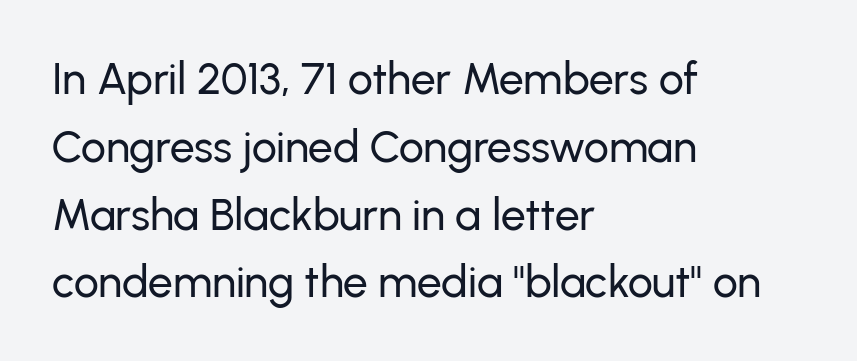
The image shows 44 px sans-serif type, upright; set left-aligned, normal line spacing (1.54x), normal letter spacing, not underlined; low stroke contrast and a medium x-height.
